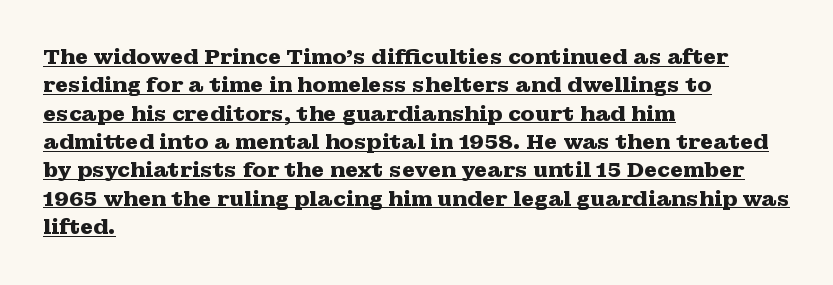
{"italic": "no", "bold": "yes", "underline": "yes", "align": "left", "line_spacing": "normal", "line_spacing_ratio": 1.35, "letter_spacing": "normal", "letter_spacing_em": 0.0, "glyph_px": 21}
